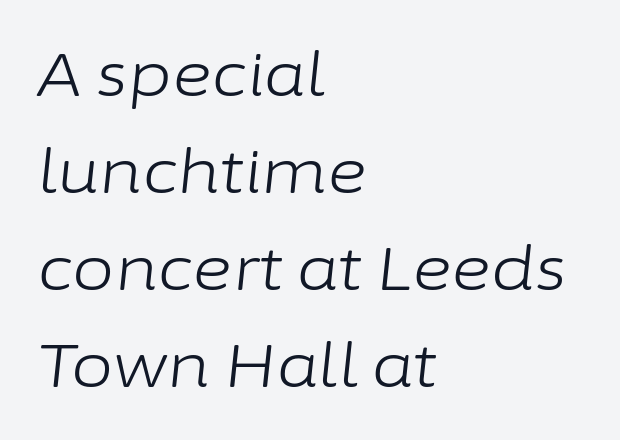
{"italic": "yes", "lean": "right", "slant_degrees": 6, "bold": "no", "weight": "light", "width": "normal", "stroke_contrast": "low", "x_height": "medium", "monospaced": "no", "underline": "no", "align": "left", "line_spacing": "normal", "line_spacing_ratio": 1.59, "letter_spacing": "normal", "letter_spacing_em": 0.0, "glyph_px": 61}
